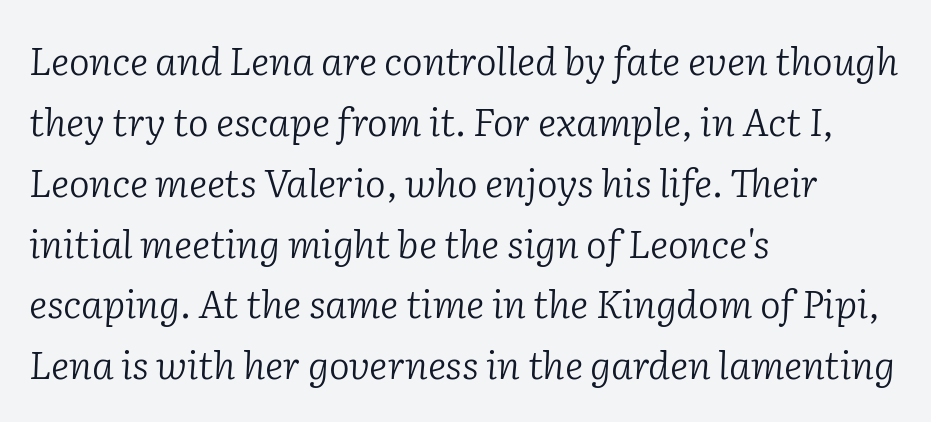
Q: Is the text bold? A: No.
Q: Is the text italic (slanted)? A: Yes, it leans right by about 2 degrees.
Q: Is the typeface a serif or a sans-serif typeface? A: Serif.
Q: Is the text underlined? A: No.
Q: How is the paragraph aligned? A: Left-aligned.
Q: Is the spacing between letters normal or unusually wide? A: Normal.
Q: Is the spacing between lines tight, normal or loose? A: Normal.
Q: Width (condensed, normal, or wide)? A: Normal.
Q: Stroke contrast? A: Low.
Q: x-height? A: Medium.
Q: Monospaced? A: No.
